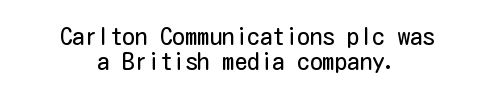
{"italic": "no", "bold": "no", "underline": "no", "align": "center", "line_spacing": "tight", "line_spacing_ratio": 1.01, "letter_spacing": "normal", "letter_spacing_em": 0.0, "glyph_px": 25}
